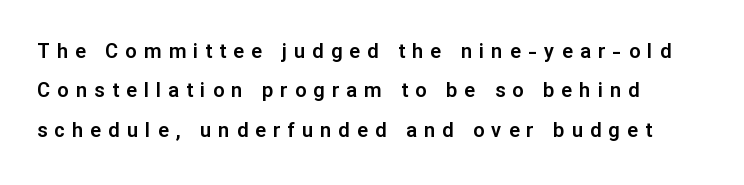
Q: Is the text italic (slanted)? A: No, it is upright.
Q: Is the text underlined? A: No.
Q: How is the paragraph aligned? A: Left-aligned.
Q: Is the spacing between letters normal or unusually wide? A: Unusually wide.
Q: Is the spacing between lines tight, normal or loose? A: Loose.
